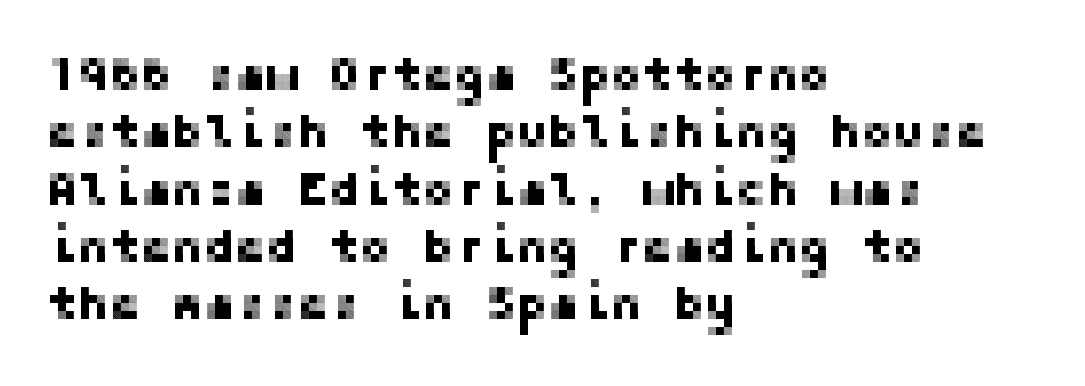
Q: Is the text italic (slanted)? A: No, it is upright.
Q: Is the typeface a serif or a sans-serif typeface? A: Sans-serif.
Q: Is the text underlined? A: No.
Q: How is the paragraph aligned? A: Left-aligned.
Q: Is the spacing between letters normal or unusually wide? A: Normal.
Q: Width (condensed, normal, or wide)? A: Normal.
Q: Stroke contrast? A: Low.
Q: x-height? A: Medium.
